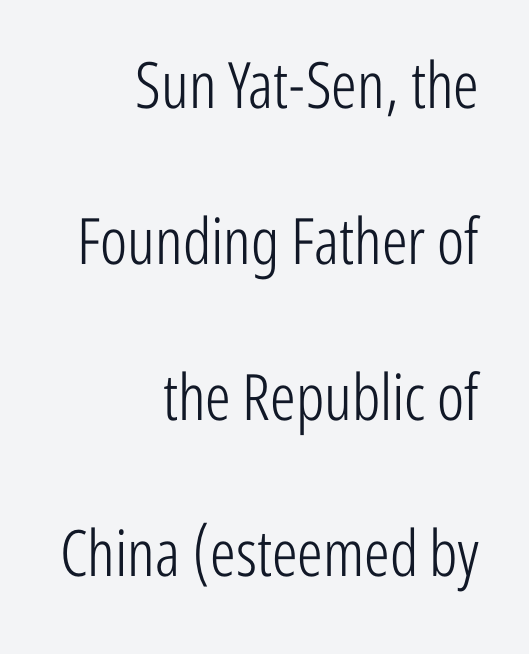
{"serif": "no", "italic": "no", "bold": "no", "weight": "light", "width": "condensed", "stroke_contrast": "low", "x_height": "medium", "monospaced": "no", "underline": "no", "align": "right", "line_spacing": "loose", "line_spacing_ratio": 2.44, "letter_spacing": "normal", "letter_spacing_em": 0.0, "glyph_px": 64}
